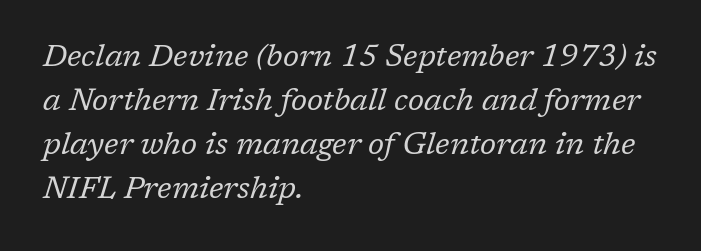
This is not heavy type; no bold has been used. Quick note: italic. Honestly, the letter spacing is just normal — you wouldn't notice it. Type without underlining. Typographically, this falls in the serif category. A classic flush-left, rag-right setting is used for this passage.
